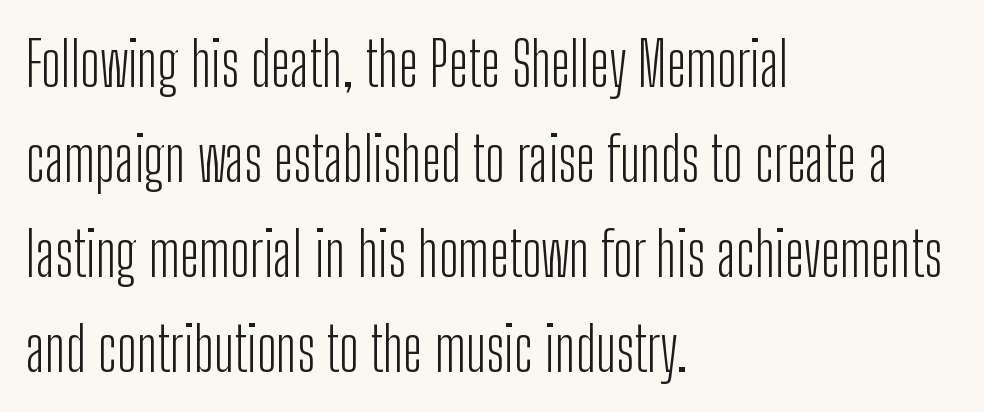
Italic? Not at all — the glyphs are vertical. This sample has the flowing, uneven cadence of proportional lettering. Each stroke keeps to a modest, everyday thickness or less. Is the letter spacing exaggerated? No — it looks like the ordinary default. I'd call this a sans setting — the letters go barefoot. These lines are set flush left with a ragged right edge.
